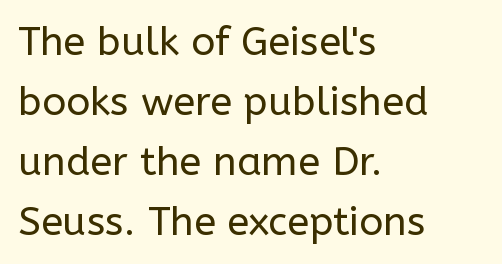
{"serif": "no", "italic": "no", "bold": "no", "weight": "regular", "width": "normal", "stroke_contrast": "low", "x_height": "medium", "monospaced": "no", "underline": "no", "align": "left", "line_spacing": "normal", "line_spacing_ratio": 1.5, "letter_spacing": "normal", "letter_spacing_em": 0.0, "glyph_px": 40}
